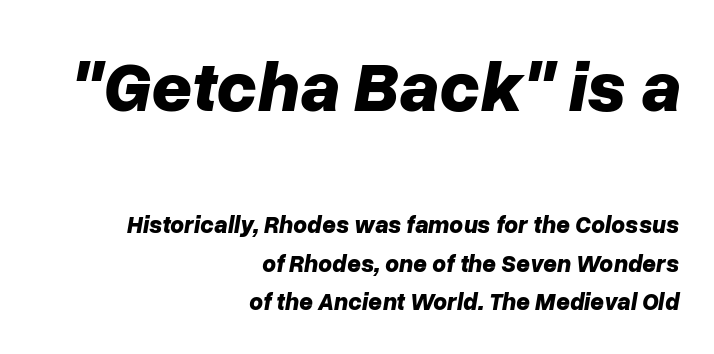
The image shows 71 px bold type, italic (leaning right); set right-aligned, normal line spacing (1.61x), normal letter spacing, not underlined; the first (top) block is 2.96x larger; low stroke contrast and a medium x-height.
